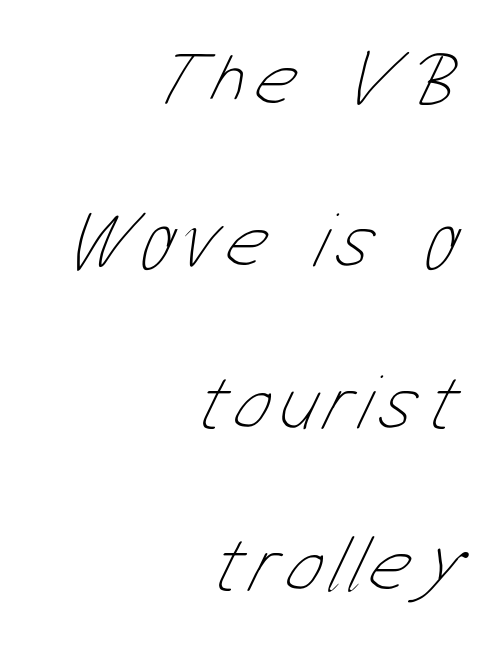
{"bold": "no", "weight": "thin", "width": "condensed", "stroke_contrast": "low", "x_height": "medium", "monospaced": "no", "underline": "no", "align": "right", "line_spacing": "loose", "line_spacing_ratio": 2.05, "glyph_px": 79}
